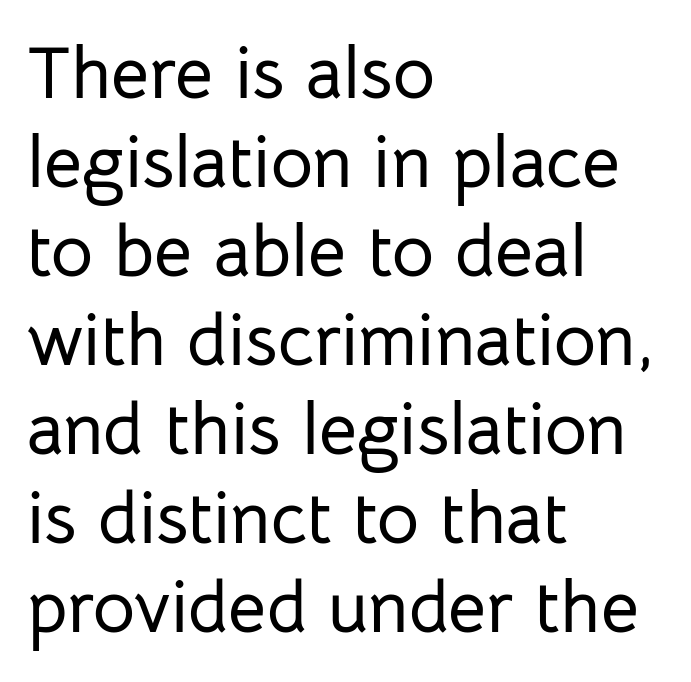
Q: Is the text italic (slanted)? A: No, it is upright.
Q: Is the typeface a serif or a sans-serif typeface? A: Sans-serif.
Q: Is the text underlined? A: No.
Q: How is the paragraph aligned? A: Left-aligned.
Q: Is the spacing between letters normal or unusually wide? A: Normal.
Q: Width (condensed, normal, or wide)? A: Normal.
Q: Stroke contrast? A: Low.
Q: x-height? A: Medium.
Q: Monospaced? A: No.
